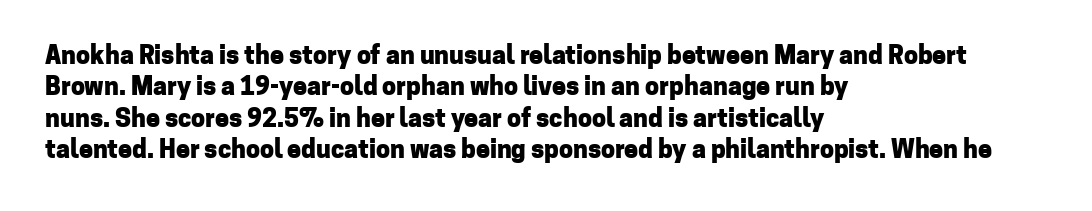
The image shows 25 px bold type, upright; set left-aligned, normal line spacing (1.26x), normal letter spacing, not underlined.
